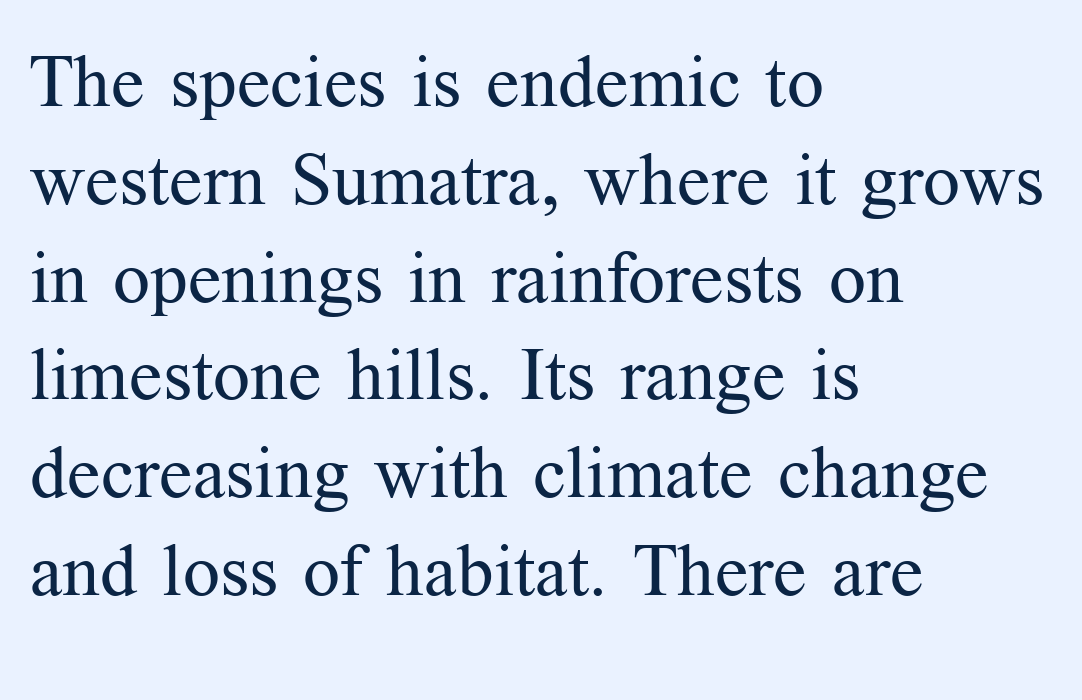
{"serif": "yes", "italic": "no", "bold": "no", "weight": "regular", "width": "normal", "stroke_contrast": "medium", "x_height": "medium", "monospaced": "no", "underline": "no", "align": "left", "line_spacing": "normal", "line_spacing_ratio": 1.34, "letter_spacing": "normal", "letter_spacing_em": 0.0, "glyph_px": 73}
